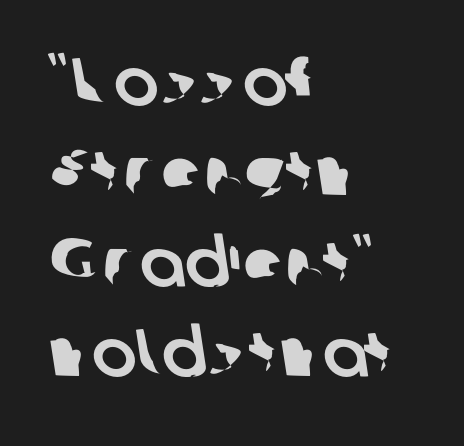
{"serif": "no", "width": "normal", "stroke_contrast": "low", "x_height": "medium", "monospaced": "no", "underline": "no", "align": "left", "line_spacing": "normal", "line_spacing_ratio": 1.35, "letter_spacing": "normal", "letter_spacing_em": 0.0, "glyph_px": 67}
